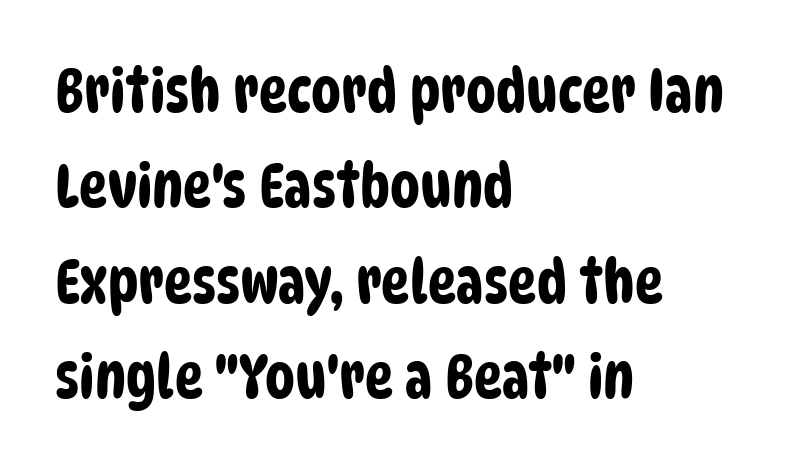
You could not count columns in this text — the font is proportionally spaced. This rendering features lettering with no underline. Leading matches the norm, producing a regular column. A classic flush-left, rag-right setting is used for this passage.
